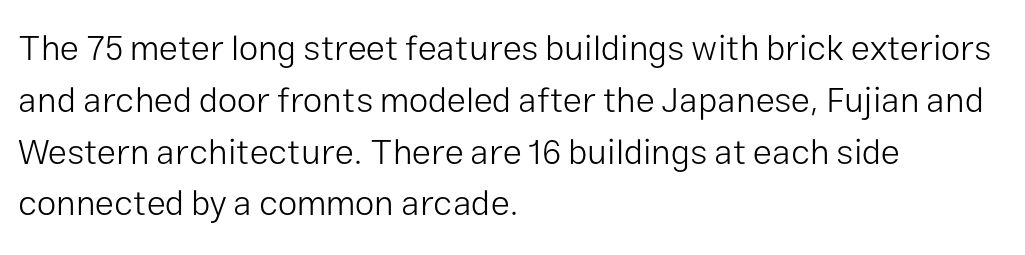
{"serif": "no", "italic": "no", "bold": "no", "weight": "light", "width": "normal", "stroke_contrast": "low", "x_height": "medium", "monospaced": "no", "underline": "no", "align": "left", "line_spacing": "normal", "line_spacing_ratio": 1.48, "letter_spacing": "normal", "letter_spacing_em": 0.0, "glyph_px": 35}
